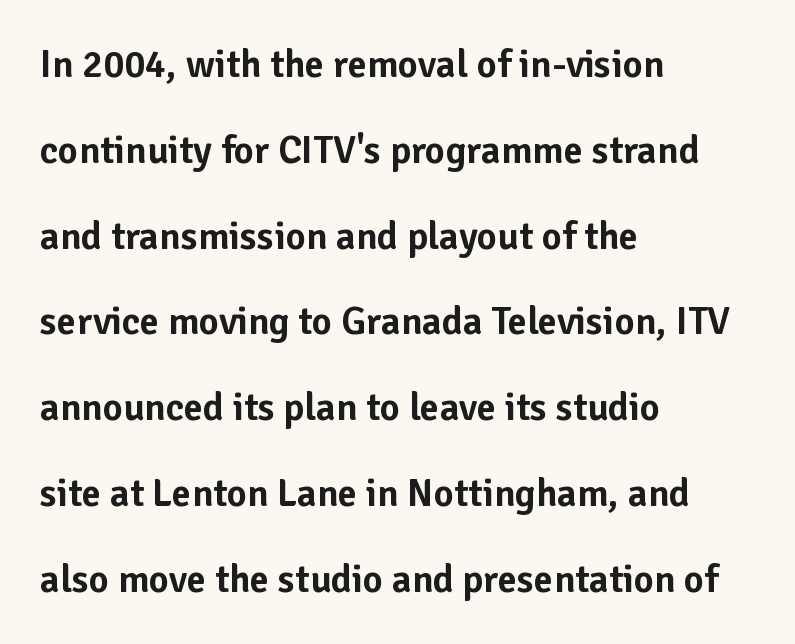
Q: Is the text italic (slanted)? A: No, it is upright.
Q: Is the typeface a serif or a sans-serif typeface? A: Sans-serif.
Q: Is the text underlined? A: No.
Q: How is the paragraph aligned? A: Left-aligned.
Q: Is the spacing between letters normal or unusually wide? A: Normal.
Q: Is the spacing between lines tight, normal or loose? A: Loose.
Q: Width (condensed, normal, or wide)? A: Normal.
Q: Stroke contrast? A: Low.
Q: x-height? A: Medium.
Q: Monospaced? A: No.
